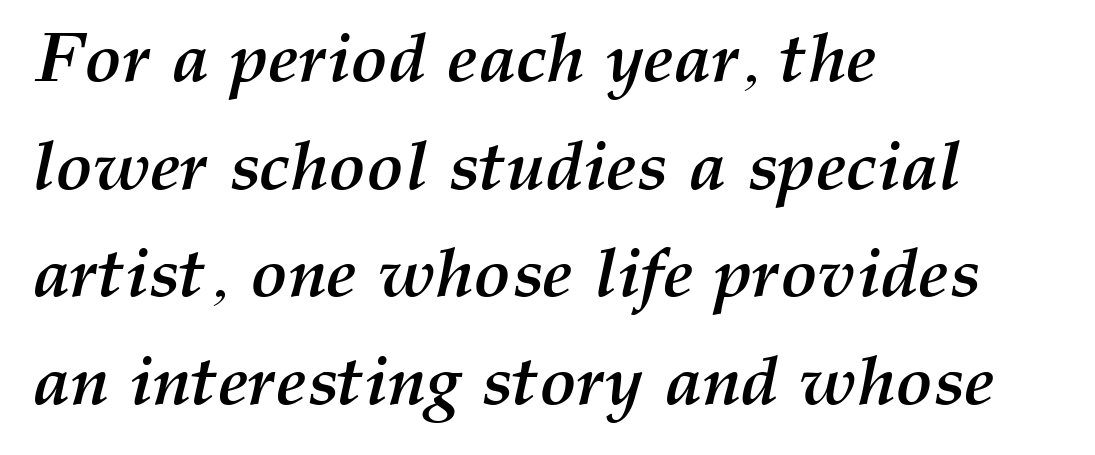
Q: Is the text bold? A: Yes.
Q: Is the text italic (slanted)? A: Yes, it leans right by about 12 degrees.
Q: Is the text underlined? A: No.
Q: How is the paragraph aligned? A: Left-aligned.
Q: Is the spacing between letters normal or unusually wide? A: Normal.
Q: Is the spacing between lines tight, normal or loose? A: Normal.
Q: Width (condensed, normal, or wide)? A: Normal.
Q: Stroke contrast? A: Medium.
Q: x-height? A: Medium.
Q: Monospaced? A: No.
